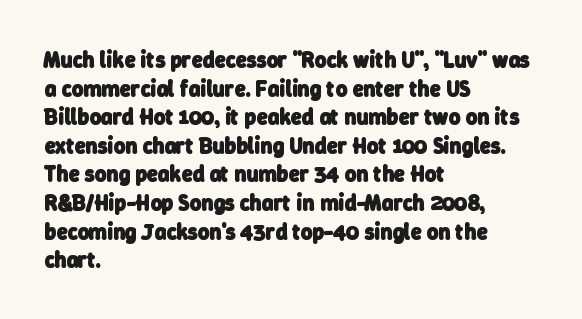
Rule under the text: the space is simply empty. Compared with typical paragraphs, the rows here are spaced about the same. Typographic density is high because the face is bold. This sample is left-justified, so line endings fall wherever the words run out.
